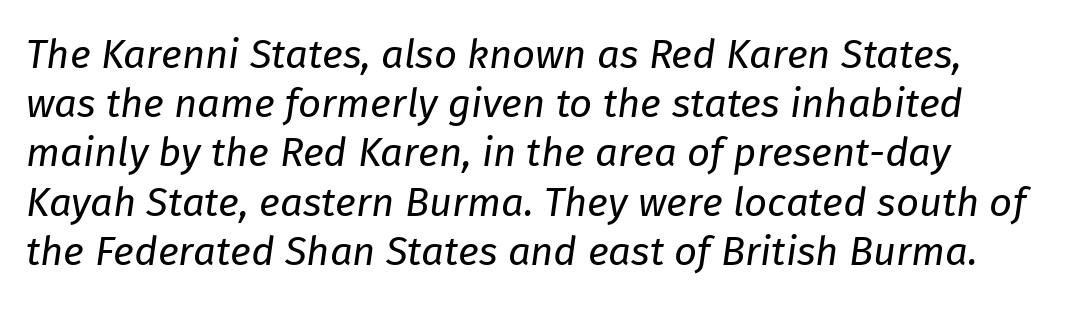
{"italic": "yes", "lean": "right", "slant_degrees": 8, "bold": "no", "weight": "regular", "width": "normal", "stroke_contrast": "low", "x_height": "medium", "monospaced": "no", "underline": "no", "line_spacing_ratio": 1.23, "letter_spacing": "normal", "letter_spacing_em": 0.0, "glyph_px": 40}
